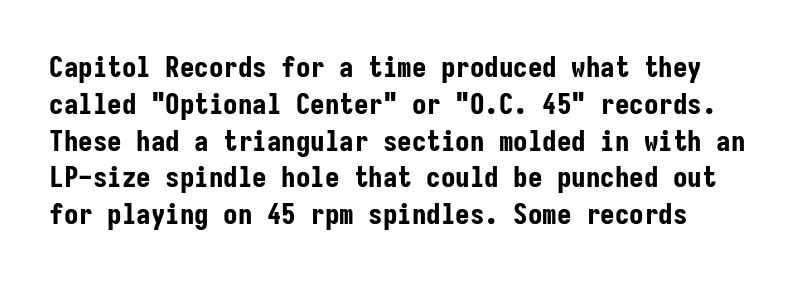
Q: Is the text bold? A: Yes.
Q: Is the text italic (slanted)? A: No, it is upright.
Q: Is the typeface a serif or a sans-serif typeface? A: Sans-serif.
Q: Is the text underlined? A: No.
Q: Is the spacing between letters normal or unusually wide? A: Normal.
Q: Is the spacing between lines tight, normal or loose? A: Normal.
Q: Width (condensed, normal, or wide)? A: Condensed.
Q: Stroke contrast? A: Low.
Q: x-height? A: Medium.
Q: Monospaced? A: Yes.
